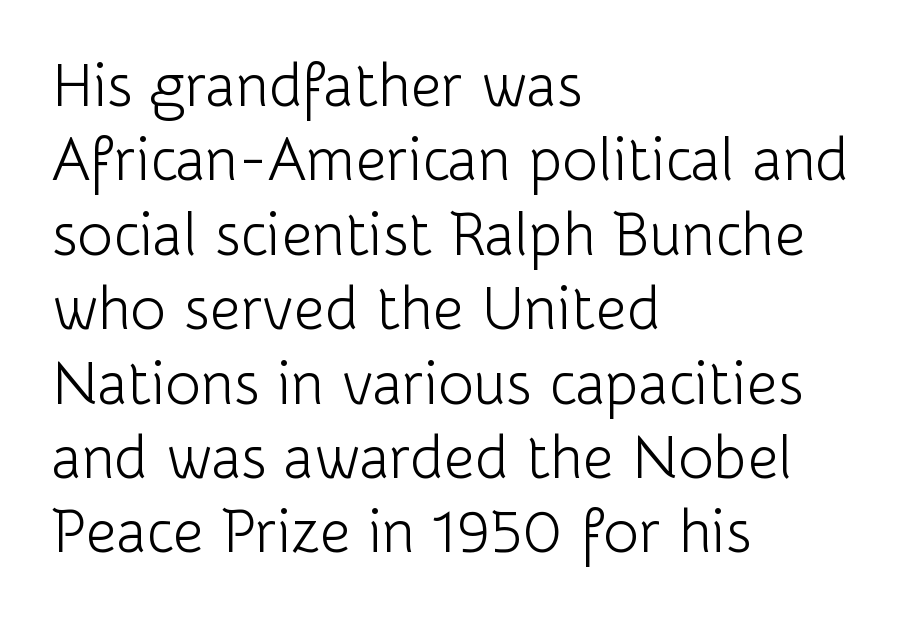
How are the letters spaced? Ordinarily, with no added tracking. The lines in this sample share a left origin and differ only in where they stop. A sans-serif font was chosen for this passage. This is roman type, the default non-slanted kind. A typesetter would call this proportional, since set widths differ per character. No chunkiness to these letters — they're not bold.
